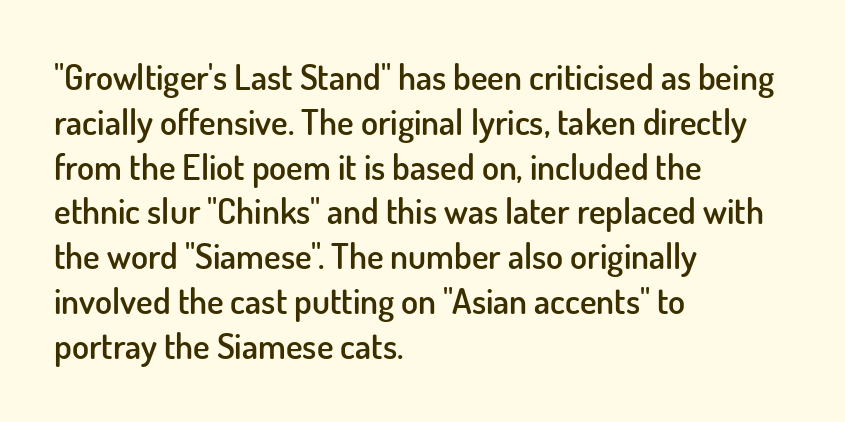
{"serif": "no", "italic": "no", "bold": "semi", "weight": "semibold", "width": "normal", "stroke_contrast": "low", "x_height": "small", "monospaced": "no", "underline": "no", "align": "left", "line_spacing": "normal", "line_spacing_ratio": 1.28, "letter_spacing": "normal", "letter_spacing_em": 0.0, "glyph_px": 35}
